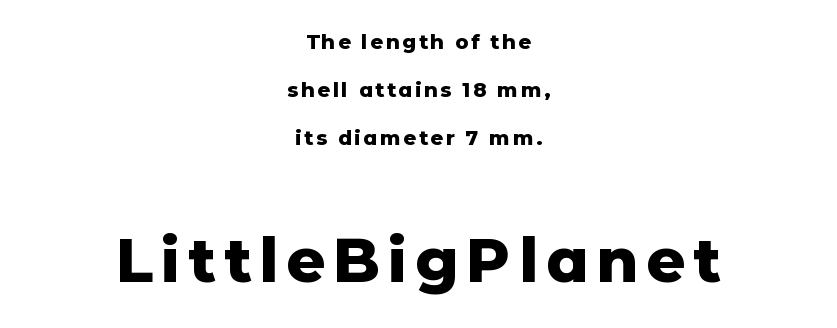
{"serif": "no", "italic": "no", "bold": "yes", "weight": "heavy", "width": "normal", "stroke_contrast": "low", "x_height": "medium", "monospaced": "no", "underline": "no", "align": "center", "line_spacing": "loose", "line_spacing_ratio": 2.41, "larger_block": "second", "size_ratio": 3.05, "glyph_px": 61}
